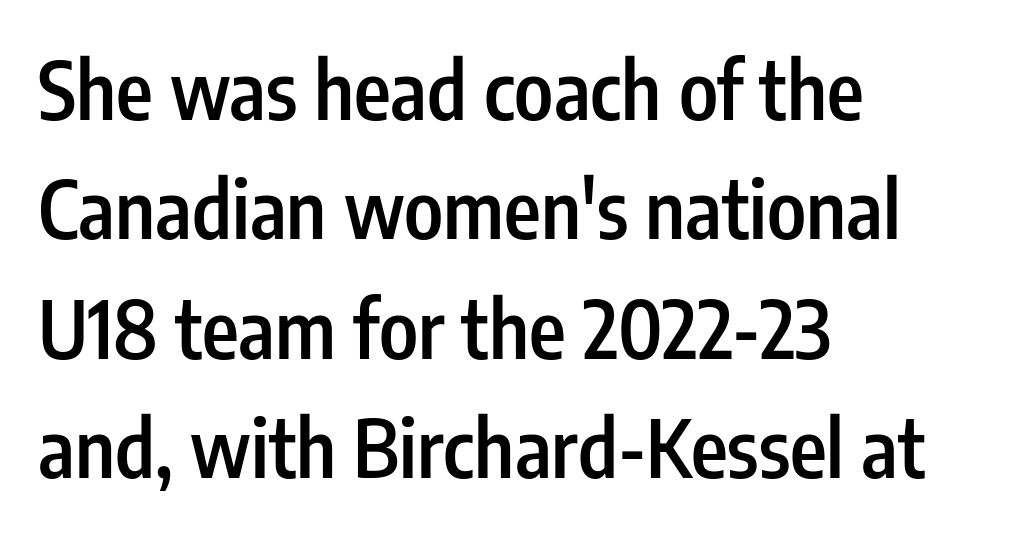
Left-aligned paragraph, ragged on the right. Stroke thickness is moderately raised; the sample reads as semibold. Varying glyph widths throughout — classic text-font behaviour. In terms of posture, this sample is upright. The area under the type is left untouched.
